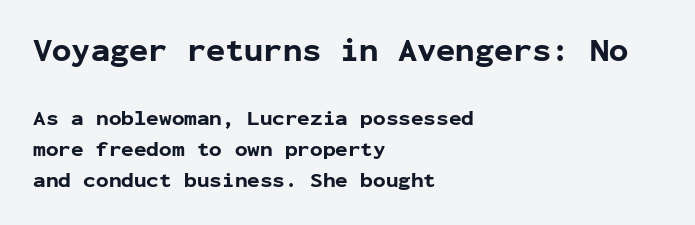
Q: Is the text bold? A: Yes.
Q: Is the text italic (slanted)? A: No, it is upright.
Q: Is the typeface a serif or a sans-serif typeface? A: Sans-serif.
Q: Is the text underlined? A: No.
Q: How is the paragraph aligned? A: Left-aligned.
Q: Is the spacing between letters normal or unusually wide? A: Normal.
Q: Is the spacing between lines tight, normal or loose? A: Normal.
Q: Which block of text is set in a larger size, the first (top) or the second (bottom)? A: The first (top) one.
Q: Width (condensed, normal, or wide)? A: Normal.
Q: Stroke contrast? A: Low.
Q: x-height? A: Medium.
Q: Monospaced? A: Yes.
